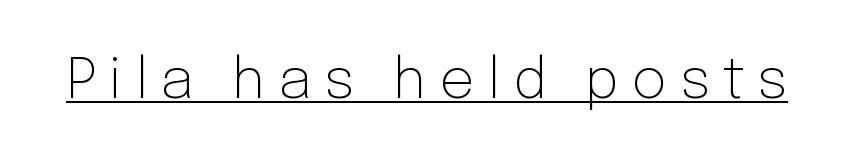
Check the space under the baseline: a stroke is drawn there. You could only call the tracking loose — the letters float apart. Here the designer chose a conventional face with non-uniform glyph widths. The glyphs in this specimen are sans serif. The cut favours lightness, reaching ordinary text weight at its darkest.
